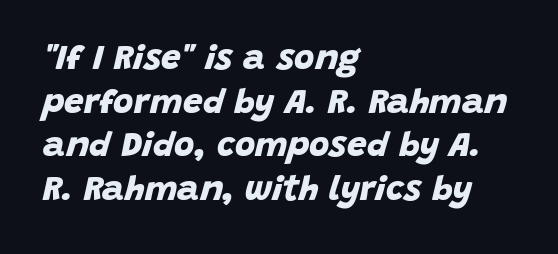
The image shows 35 px bold sans-serif type; set left-aligned, normal line spacing (1.25x), normal letter spacing, not underlined; low stroke contrast and a large x-height.
